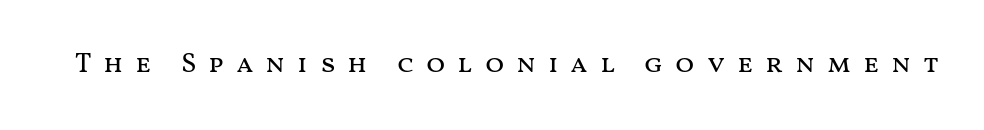
The image shows 28 px regular-weight, wide type, upright; set unusually wide letter spacing (+0.42 em), not underlined; medium stroke contrast and a medium x-height.
